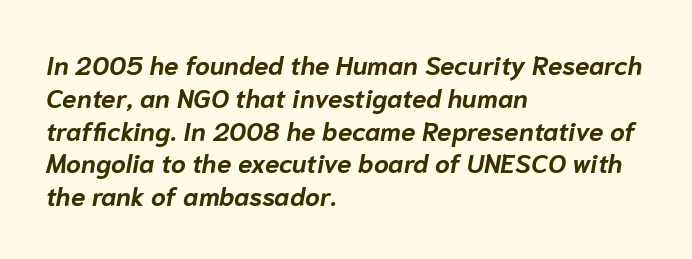
The image shows 26 px bold type, italic (leaning right); set left-aligned, normal line spacing (1.26x), normal letter spacing, not underlined.
